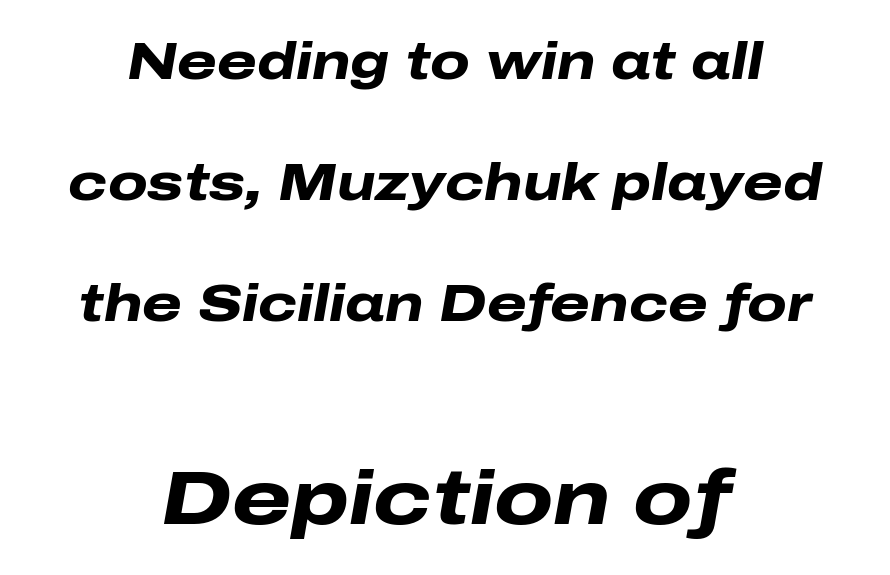
The image shows 76 px heavy, wide type, italic (leaning right); set centered, loose line spacing (2.37x), normal letter spacing, not underlined; the second (bottom) block is 1.49x larger; low stroke contrast and a medium x-height.
